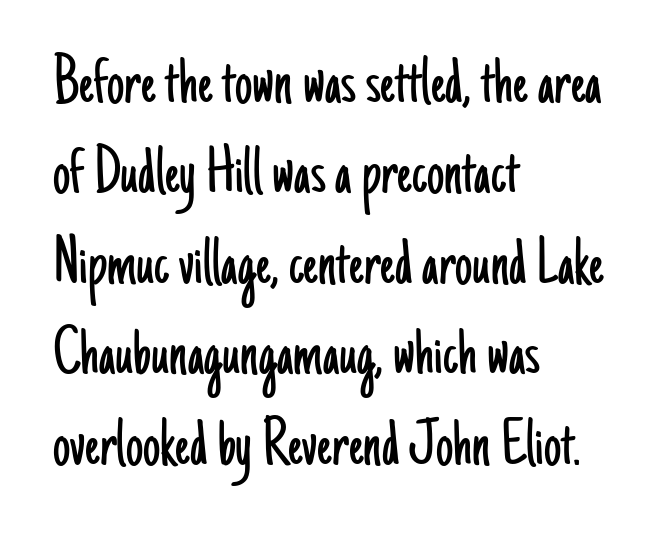
{"serif": "no", "italic": "no", "bold": "no", "weight": "light", "width": "condensed", "stroke_contrast": "low", "x_height": "small", "monospaced": "no", "underline": "no", "align": "left", "line_spacing": "normal", "line_spacing_ratio": 1.31, "letter_spacing": "normal", "letter_spacing_em": 0.0, "glyph_px": 69}
